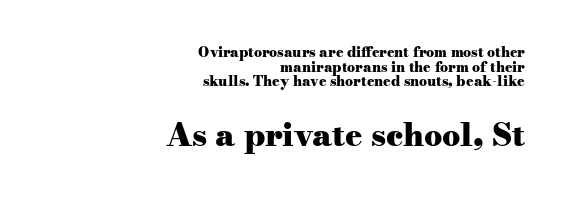
You could barely slide anything between these rows. Examine the stroke ends and you'll spot serifs. Note the varied advance widths — an 'i' is clearly narrower than an 'm'. Top chunk: small. Bottom chunk: large. As a designer I'd log this as weight 700, bold.
